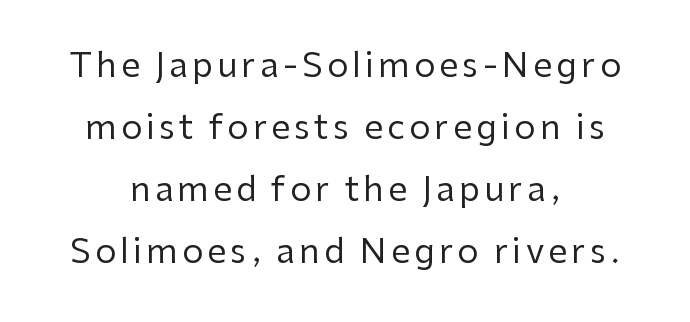
Q: Is the text bold? A: No.
Q: Is the text italic (slanted)? A: No, it is upright.
Q: Is the typeface a serif or a sans-serif typeface? A: Sans-serif.
Q: Is the text underlined? A: No.
Q: How is the paragraph aligned? A: Centered.
Q: Width (condensed, normal, or wide)? A: Normal.
Q: Stroke contrast? A: Low.
Q: x-height? A: Medium.
Q: Monospaced? A: No.
